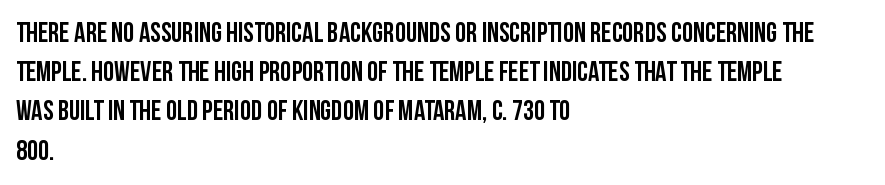
I'd call this a sans setting — the letters go barefoot. Underlining? Definitely not there. Short and long lines alike share a common starting point at left. How are the letters spaced? Ordinarily, with no added tracking.
